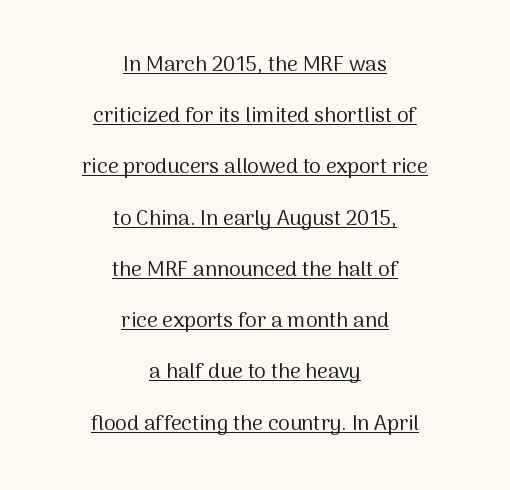
A typesetter would call this leading open, well beyond the default. Rendered with straight, roman letterforms. How are the letters spaced? Ordinarily, with no added tracking. Teacher's note: observe the equal gaps on both sides — that is centered alignment. The cut favours lightness, reaching ordinary text weight at its darkest.
